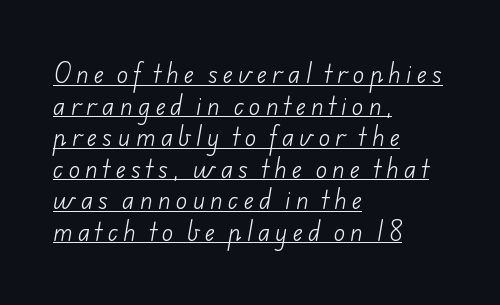
The image shows 23 px text type; set left-aligned, normal line spacing (1.37x), unusually wide letter spacing (+0.24 em), underlined.
